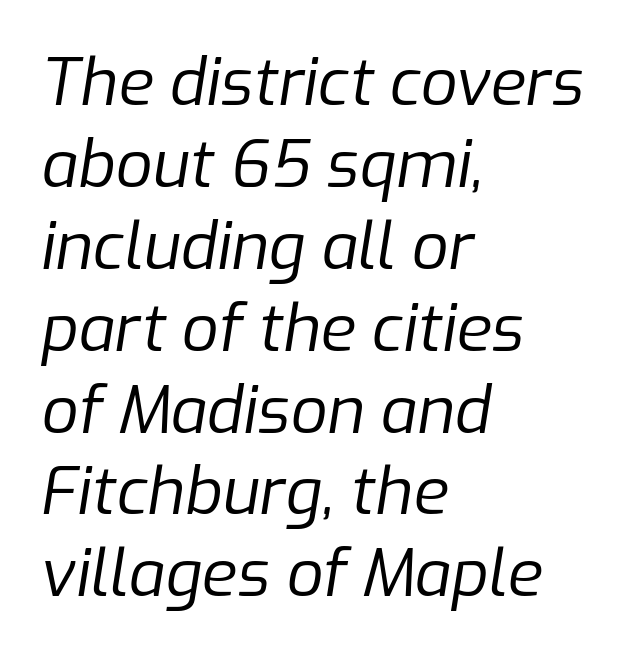
Q: Is the text bold? A: No.
Q: Is the text italic (slanted)? A: Yes, it leans right by about 9 degrees.
Q: Is the text underlined? A: No.
Q: How is the paragraph aligned? A: Left-aligned.
Q: Is the spacing between letters normal or unusually wide? A: Normal.
Q: Is the spacing between lines tight, normal or loose? A: Normal.
Q: Width (condensed, normal, or wide)? A: Normal.
Q: Stroke contrast? A: Low.
Q: x-height? A: Medium.
Q: Monospaced? A: No.
